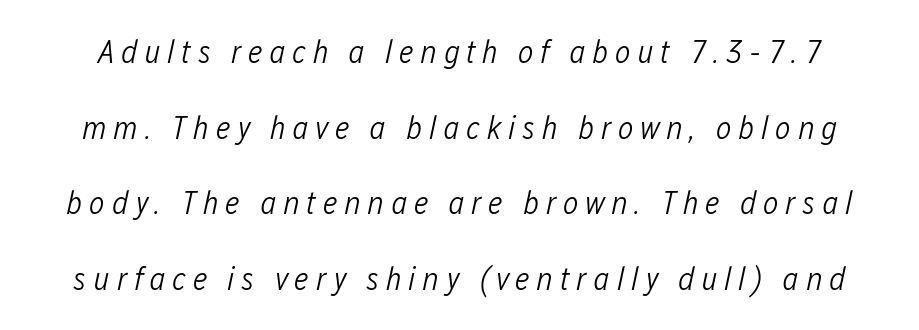
The weight would be labelled regular, book, light, or lighter still. Notice the wide empty band between every row — that's loose leading. Rendered with sloped, italic letterforms. The passage shown has open, widely tracked lettering throughout. Check the space under the baseline: it is left empty.
